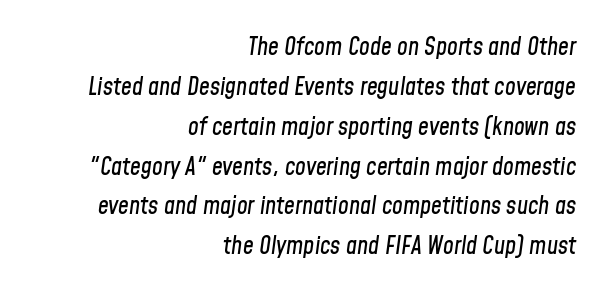
{"italic": "yes", "lean": "right", "slant_degrees": 8, "underline": "no", "align": "right", "line_spacing": "normal", "line_spacing_ratio": 1.66, "letter_spacing": "normal", "letter_spacing_em": 0.0, "glyph_px": 24}
